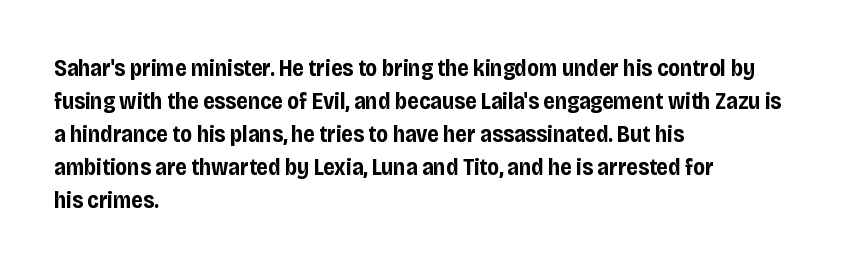
The image shows 23 px bold type, upright; set left-aligned, normal line spacing (1.44x), normal letter spacing, not underlined.
